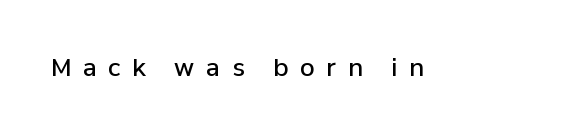
The image shows 24 px text type, upright; set unusually wide letter spacing (+0.48 em), not underlined.
